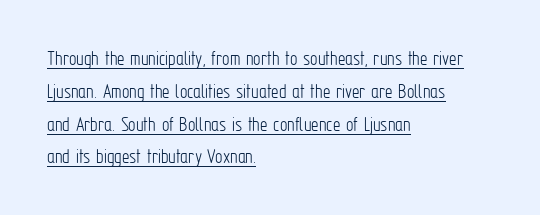
Underlining? Definitely there. Does the lettering tilt? It doesn't — this is upright. Leftover space on each line is placed entirely after the last word. The passage shown stacks its lines at a standard gap. Think standard paragraph weight, or any step lighter than that.
